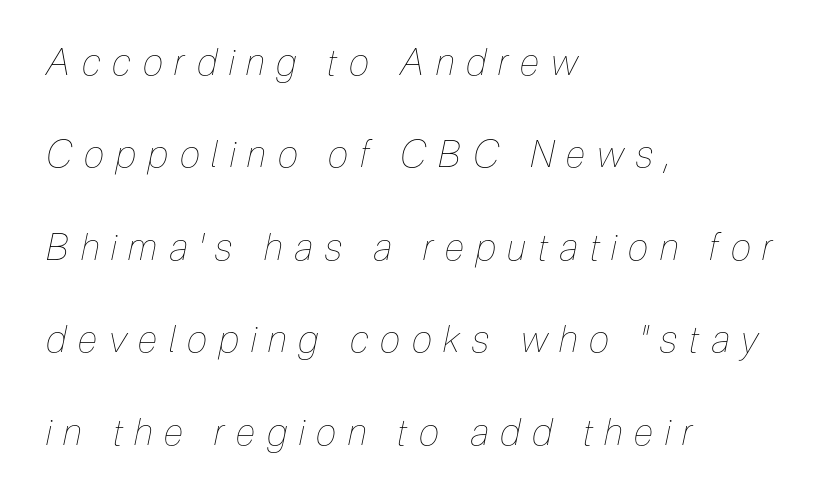
{"italic": "yes", "lean": "right", "slant_degrees": 12, "bold": "no", "weight": "thin", "width": "condensed", "stroke_contrast": "low", "x_height": "medium", "monospaced": "no", "underline": "no", "align": "left", "line_spacing": "loose", "line_spacing_ratio": 2.5, "letter_spacing": "wide", "letter_spacing_em": 0.32, "glyph_px": 37}
